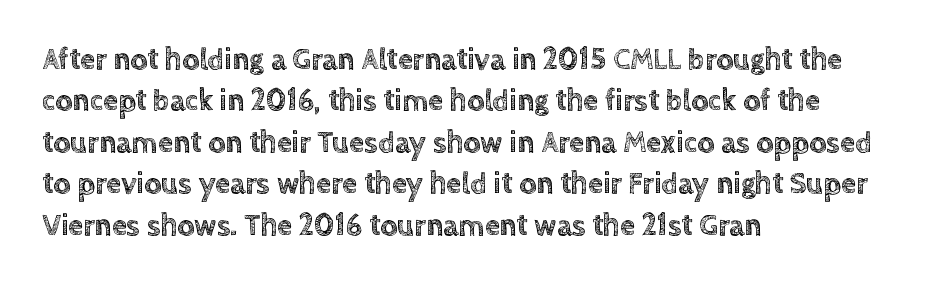
The rendering keeps characters at their native spacing. The space beneath each line is pristine and unruled. Ordinary non-slanted type is in use. Spacing verdict: proportional, widths tailored to each character.
